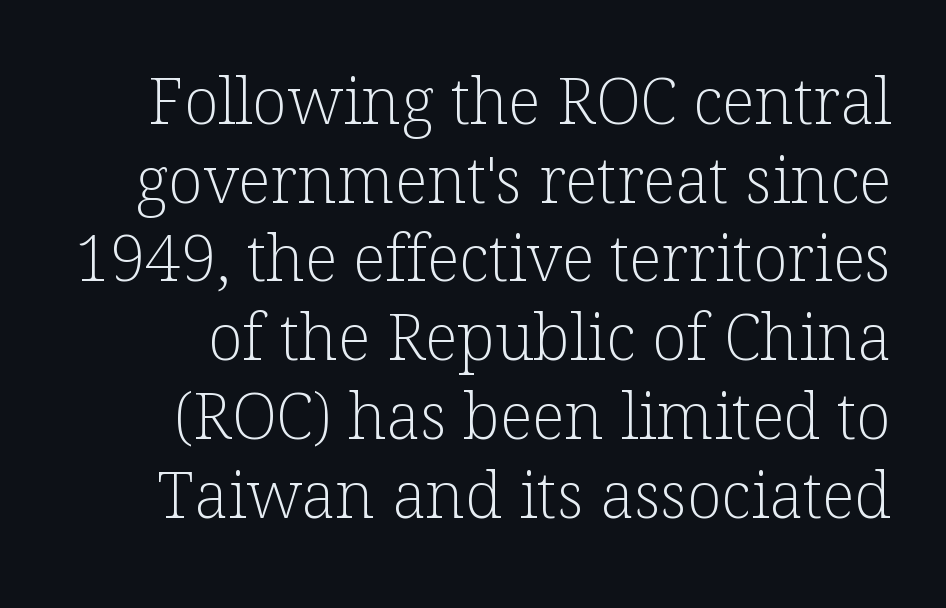
{"serif": "yes", "italic": "no", "bold": "no", "weight": "light", "width": "normal", "stroke_contrast": "low", "x_height": "medium", "monospaced": "no", "underline": "no", "line_spacing_ratio": 1.23, "letter_spacing": "normal", "letter_spacing_em": 0.0, "glyph_px": 64}
